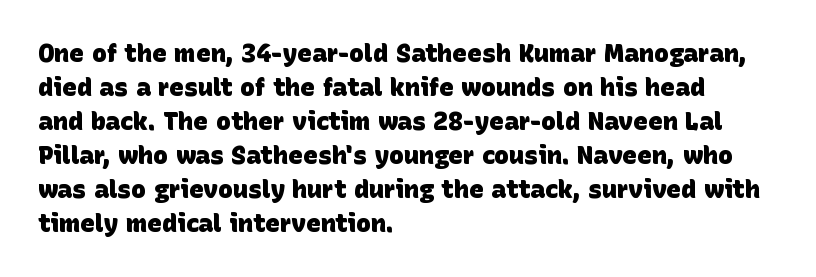
The image shows 25 px bold type; set left-aligned, normal line spacing (1.36x), normal letter spacing, not underlined.
